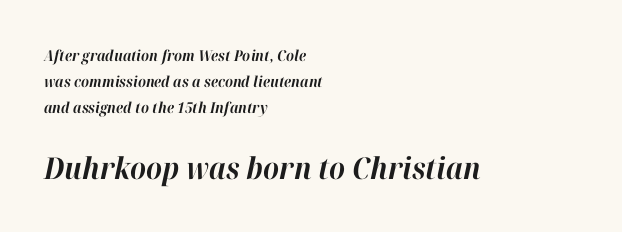
Q: Is the text bold? A: Yes.
Q: Is the text italic (slanted)? A: Yes, it leans right by about 12 degrees.
Q: Is the text underlined? A: No.
Q: How is the paragraph aligned? A: Left-aligned.
Q: Is the spacing between letters normal or unusually wide? A: Normal.
Q: Which block of text is set in a larger size, the first (top) or the second (bottom)? A: The second (bottom) one.
Q: Width (condensed, normal, or wide)? A: Normal.
Q: Stroke contrast? A: High.
Q: x-height? A: Medium.
Q: Monospaced? A: No.
